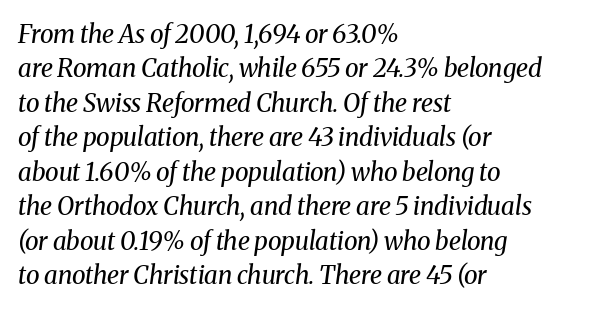
{"italic": "yes", "lean": "right", "slant_degrees": 8, "bold": "no", "underline": "no", "align": "left", "line_spacing": "normal", "line_spacing_ratio": 1.38, "letter_spacing": "normal", "letter_spacing_em": 0.0, "glyph_px": 25}
